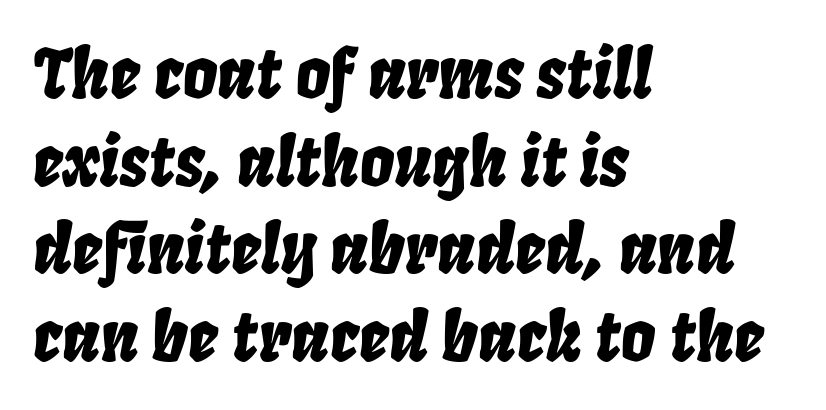
Q: Is the text italic (slanted)? A: Yes, it leans right by about 8 degrees.
Q: Is the text underlined? A: No.
Q: How is the paragraph aligned? A: Left-aligned.
Q: Is the spacing between letters normal or unusually wide? A: Normal.
Q: Is the spacing between lines tight, normal or loose? A: Normal.
Q: Width (condensed, normal, or wide)? A: Condensed.
Q: Stroke contrast? A: Low.
Q: x-height? A: Large.
Q: Monospaced? A: No.
